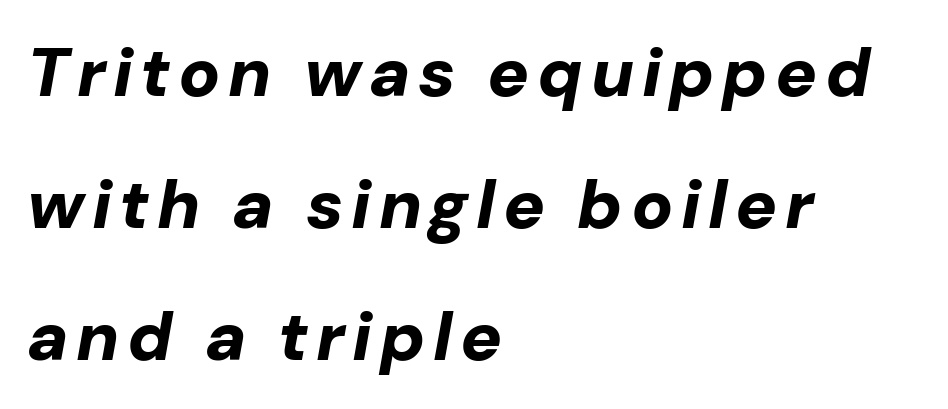
Q: Is the text bold? A: Yes.
Q: Is the text italic (slanted)? A: Yes, it leans right by about 10 degrees.
Q: Is the text underlined? A: No.
Q: How is the paragraph aligned? A: Left-aligned.
Q: Is the spacing between lines tight, normal or loose? A: Loose.
Q: Width (condensed, normal, or wide)? A: Normal.
Q: Stroke contrast? A: Low.
Q: x-height? A: Medium.
Q: Monospaced? A: No.
